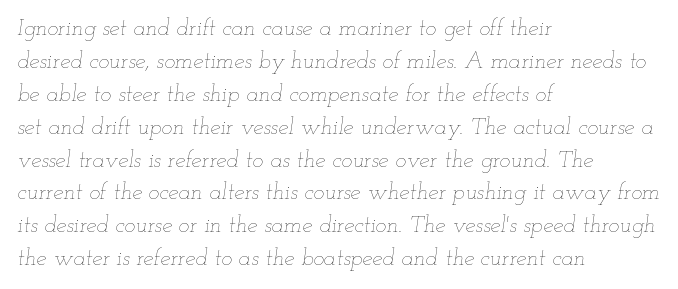
{"italic": "yes", "lean": "right", "slant_degrees": 12, "bold": "no", "underline": "no", "align": "left", "line_spacing": "normal", "line_spacing_ratio": 1.43, "letter_spacing": "normal", "letter_spacing_em": 0.0, "glyph_px": 23}
